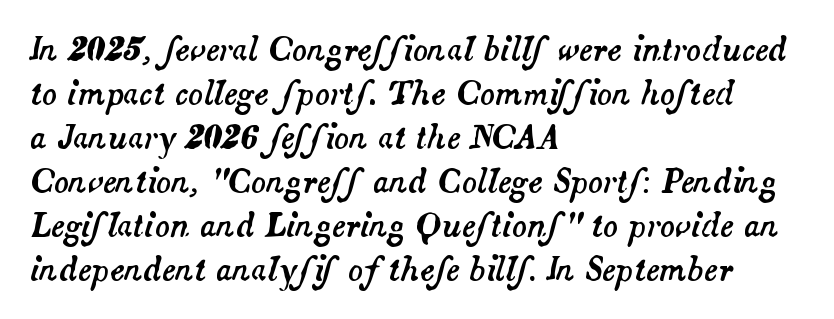
Q: Is the text italic (slanted)? A: Yes, it leans right by about 14 degrees.
Q: Is the text underlined? A: No.
Q: How is the paragraph aligned? A: Left-aligned.
Q: Is the spacing between letters normal or unusually wide? A: Normal.
Q: Is the spacing between lines tight, normal or loose? A: Normal.
Q: Width (condensed, normal, or wide)? A: Normal.
Q: Stroke contrast? A: Medium.
Q: x-height? A: Small.
Q: Monospaced? A: No.
